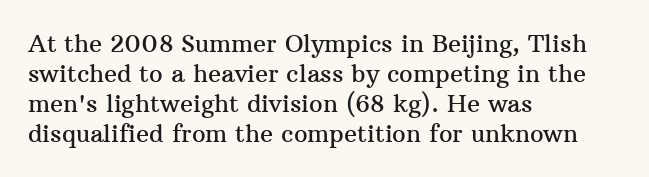
The image shows 24 px text type, upright; set left-aligned, normal line spacing (1.25x), normal letter spacing, not underlined.
